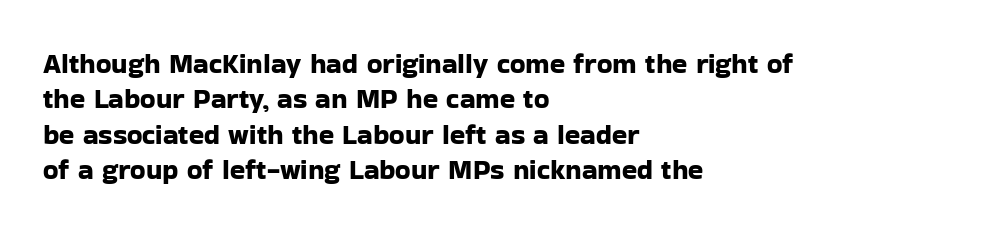
{"serif": "no", "italic": "no", "width": "normal", "stroke_contrast": "low", "x_height": "medium", "monospaced": "no", "underline": "no", "align": "left", "line_spacing": "normal", "line_spacing_ratio": 1.26, "letter_spacing": "normal", "letter_spacing_em": 0.0, "glyph_px": 28}
